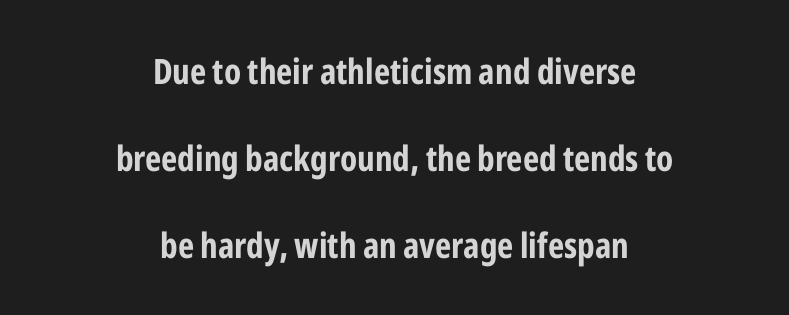
The leading is generous, giving the passage an open texture. To sum up the face: it is a sans, with no serifs. Between one letter and the next there's only the usual sliver of space. The typography opts for an upright posture over an oblique one. Beneath every word, the page is bare.
